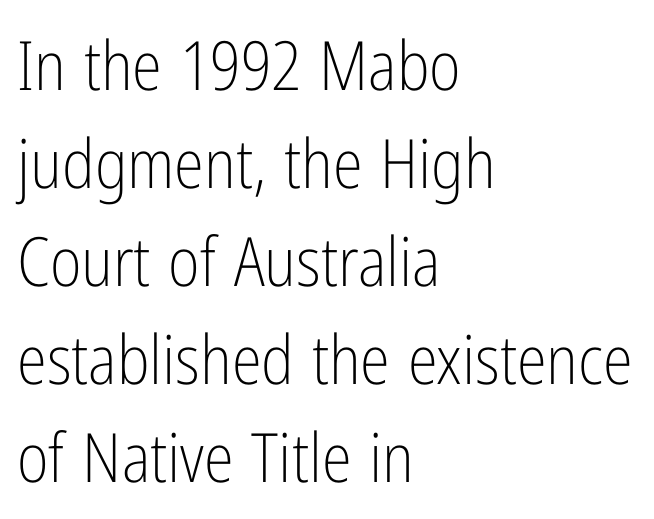
Vertical strokes here are truly vertical. In terms of leading, this rendering sits right in the middle. The rendering uses natural spacing where letterforms have individual widths. Default kerning and tracking; the words read as compact shapes. Stroke terminals: plain, sans-serif.
